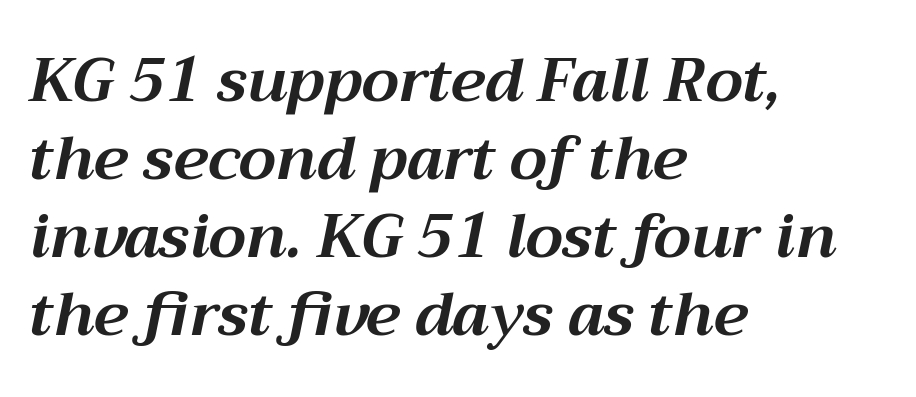
The image shows 60 px bold type, italic (leaning right); set left-aligned, normal line spacing (1.3x), normal letter spacing, not underlined; medium stroke contrast and a medium x-height.
